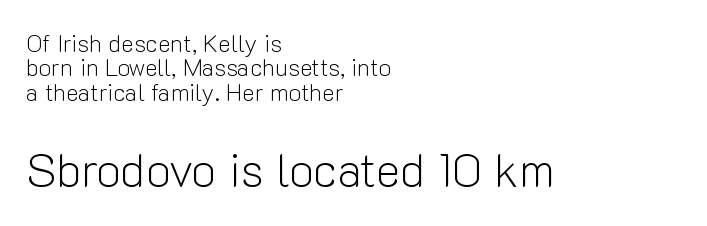
The image shows 47 px light sans-serif type, upright; set left-aligned, tight line spacing (1.02x), normal letter spacing, not underlined; the second (bottom) block is 1.96x larger; low stroke contrast and a medium x-height.
